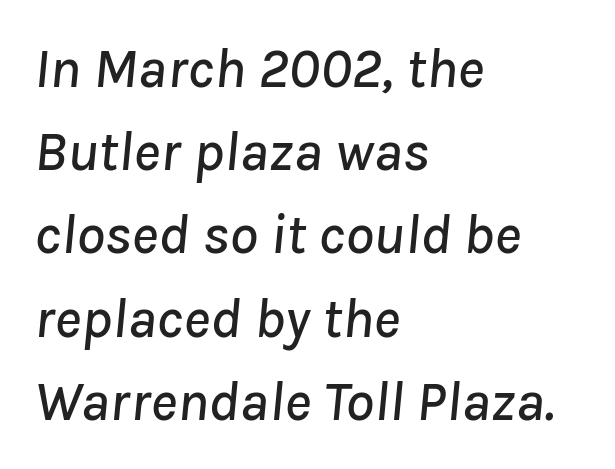
Q: Is the text italic (slanted)? A: Yes, it leans right by about 8 degrees.
Q: Is the text underlined? A: No.
Q: How is the paragraph aligned? A: Left-aligned.
Q: Is the spacing between letters normal or unusually wide? A: Normal.
Q: Is the spacing between lines tight, normal or loose? A: Normal.
Q: Width (condensed, normal, or wide)? A: Normal.
Q: Stroke contrast? A: Low.
Q: x-height? A: Medium.
Q: Monospaced? A: No.
